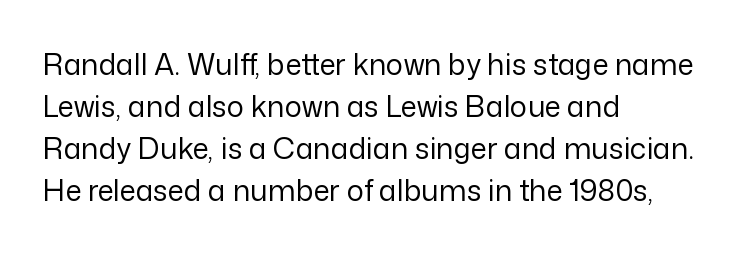
The image shows 29 px regular-weight sans-serif type, upright; set left-aligned, normal line spacing (1.45x), normal letter spacing, not underlined; low stroke contrast and a medium x-height.
